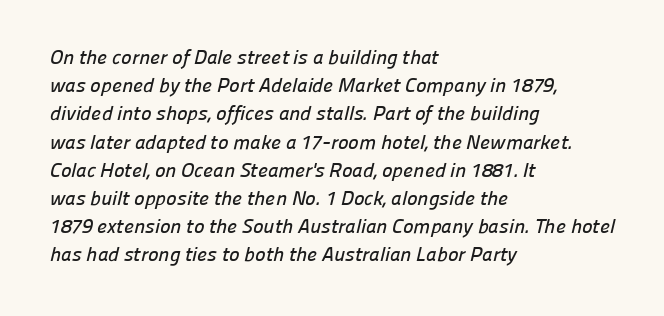
{"underline": "no", "align": "left", "line_spacing": "normal", "line_spacing_ratio": 1.41, "letter_spacing": "normal", "letter_spacing_em": 0.0, "glyph_px": 20}
